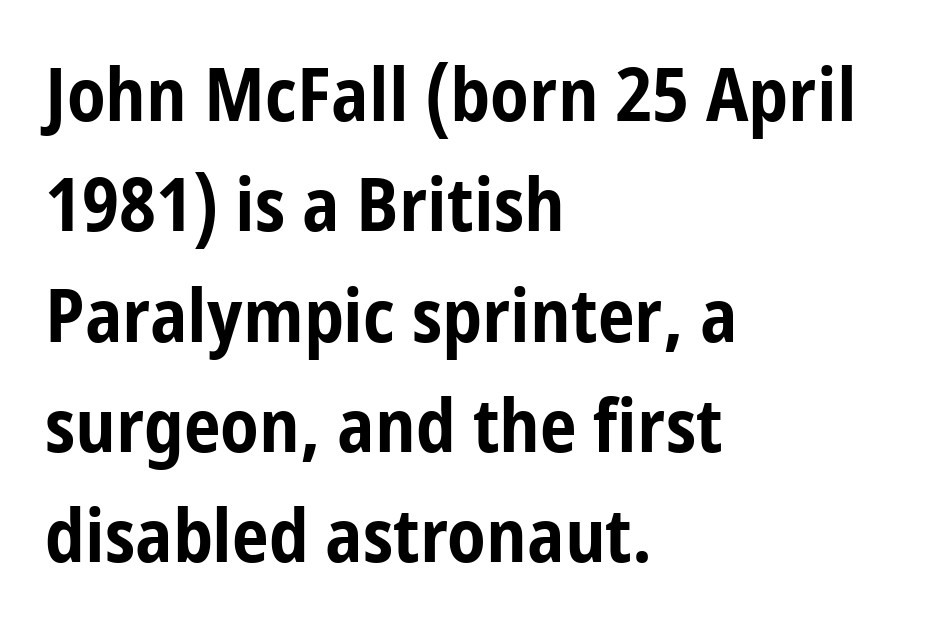
The image shows 74 px bold, condensed sans-serif type, upright; set left-aligned, normal line spacing (1.49x), normal letter spacing, not underlined; low stroke contrast and a medium x-height.
